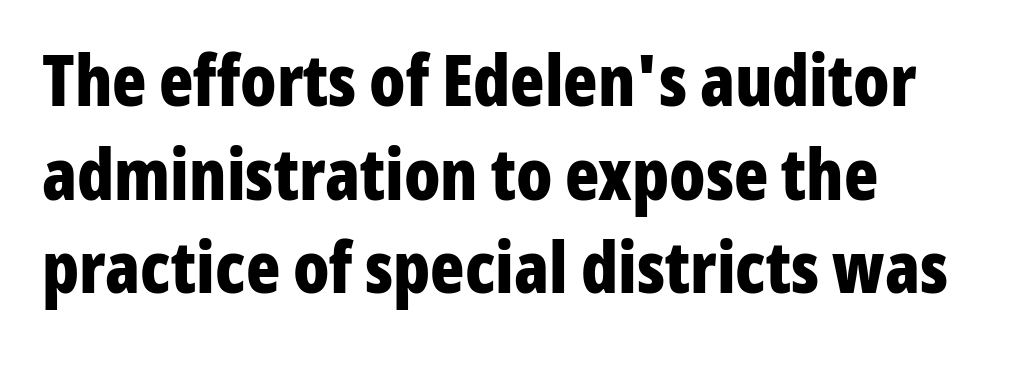
The image shows 71 px bold, condensed sans-serif type, upright; set left-aligned, normal line spacing (1.32x), normal letter spacing, not underlined; low stroke contrast and a medium x-height.
